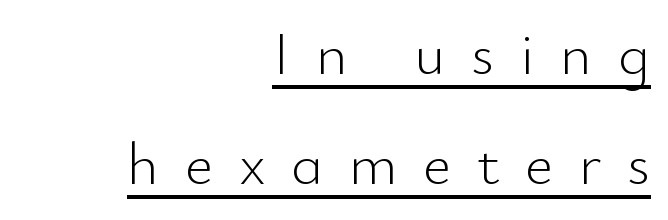
{"serif": "no", "italic": "no", "bold": "no", "weight": "light", "width": "normal", "stroke_contrast": "low", "x_height": "small", "monospaced": "no", "underline": "yes", "align": "right", "line_spacing_ratio": 1.8, "letter_spacing": "wide", "letter_spacing_em": 0.42, "glyph_px": 61}
